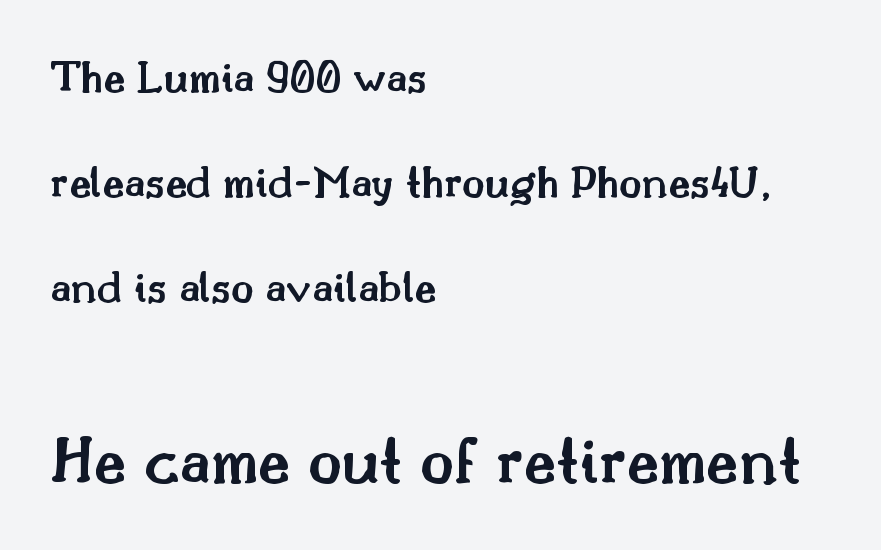
The setting favours the left margin, as ordinary paragraphs usually do. Spacing verdict: proportional, widths tailored to each character. Its strokes are somewhat broadened, the hallmark of semibold type. Spacing between characters is what you'd get straight out of the box.
